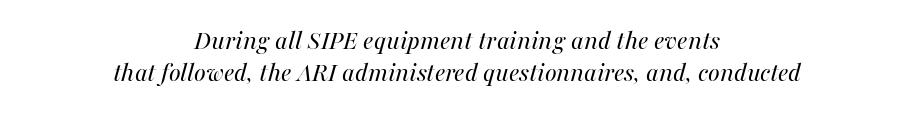
The image shows 28 px regular-weight type, italic (leaning right); set centered, tight line spacing (1.14x), normal letter spacing, not underlined; medium stroke contrast and a medium x-height.
